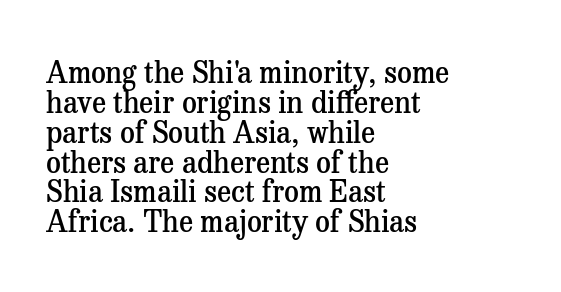
{"serif": "yes", "italic": "no", "bold": "semi", "weight": "semibold", "width": "normal", "stroke_contrast": "medium", "x_height": "medium", "monospaced": "no", "underline": "no", "align": "left", "line_spacing": "tight", "line_spacing_ratio": 1.03, "letter_spacing": "normal", "letter_spacing_em": 0.0, "glyph_px": 29}
